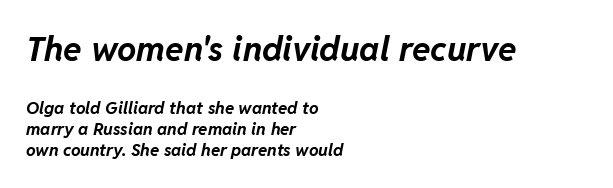
Q: Is the text bold? A: Yes.
Q: Is the text italic (slanted)? A: Yes, it leans right by about 11 degrees.
Q: Is the text underlined? A: No.
Q: How is the paragraph aligned? A: Left-aligned.
Q: Is the spacing between letters normal or unusually wide? A: Normal.
Q: Is the spacing between lines tight, normal or loose? A: Normal.
Q: Which block of text is set in a larger size, the first (top) or the second (bottom)? A: The first (top) one.
Q: Width (condensed, normal, or wide)? A: Normal.
Q: Stroke contrast? A: Low.
Q: x-height? A: Medium.
Q: Monospaced? A: No.
